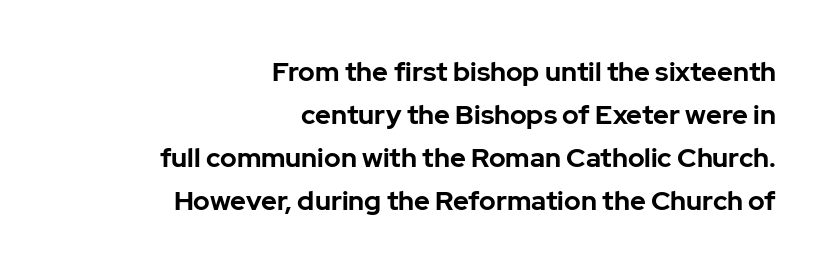
{"italic": "no", "bold": "yes", "underline": "no", "align": "right", "line_spacing": "normal", "line_spacing_ratio": 1.59, "letter_spacing": "normal", "letter_spacing_em": 0.0, "glyph_px": 27}
